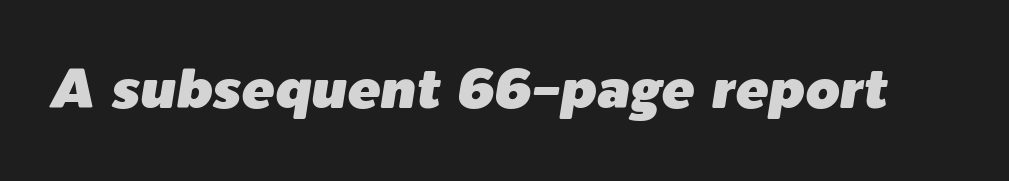
Q: Is the text italic (slanted)? A: Yes, it leans right by about 9 degrees.
Q: Is the text underlined? A: No.
Q: Is the spacing between letters normal or unusually wide? A: Normal.
Q: Width (condensed, normal, or wide)? A: Normal.
Q: Stroke contrast? A: Low.
Q: x-height? A: Medium.
Q: Monospaced? A: No.
